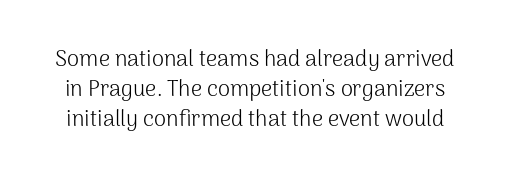
{"italic": "no", "bold": "no", "underline": "no", "line_spacing": "normal", "line_spacing_ratio": 1.37, "letter_spacing": "normal", "letter_spacing_em": 0.0, "glyph_px": 22}
